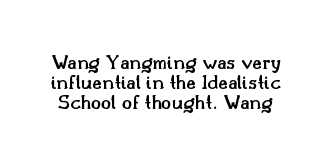
The image shows 21 px text type, upright; set tight line spacing (0.95x), normal letter spacing, not underlined.
